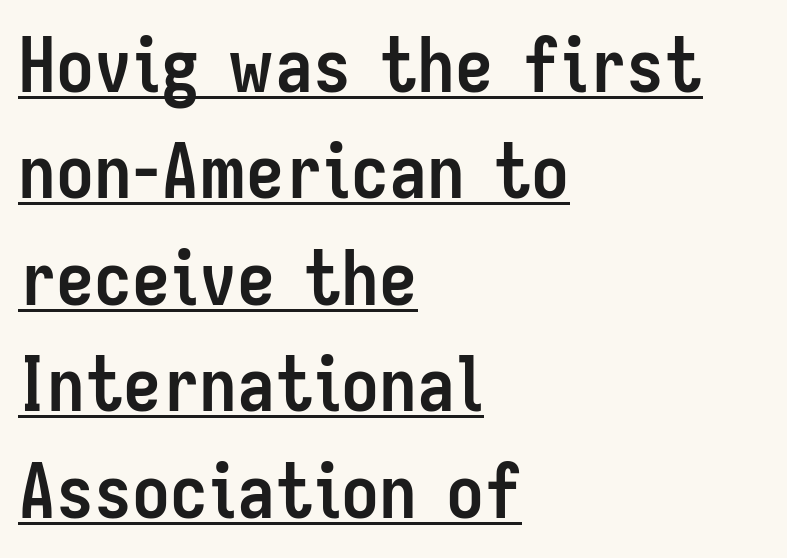
The image shows 76 px semibold, condensed sans-serif type, upright; set left-aligned, normal line spacing (1.4x), normal letter spacing, underlined; low stroke contrast and a medium x-height.
